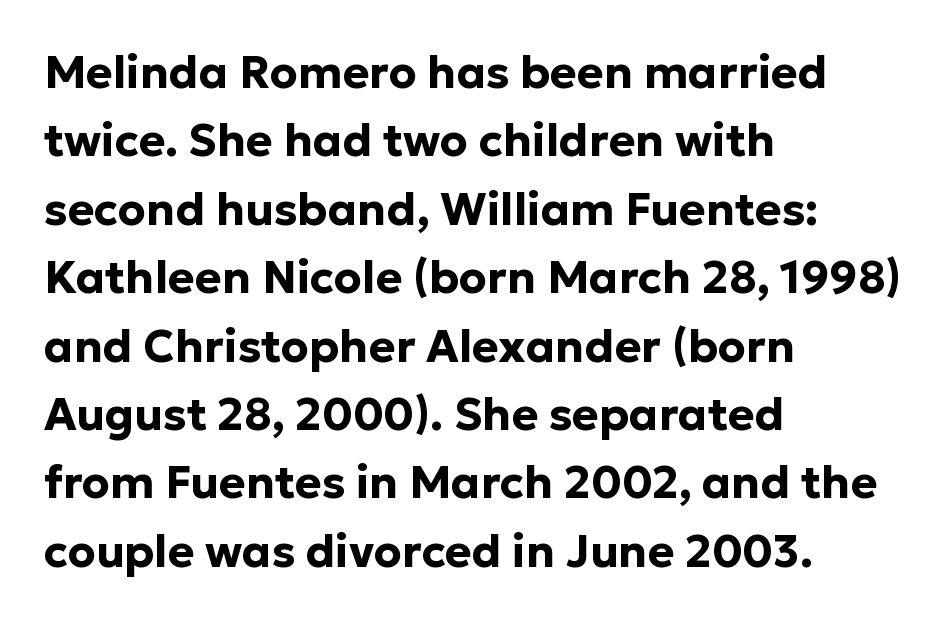
The image shows 45 px bold sans-serif type, upright; set left-aligned, normal line spacing (1.52x), normal letter spacing, not underlined; low stroke contrast and a medium x-height.
